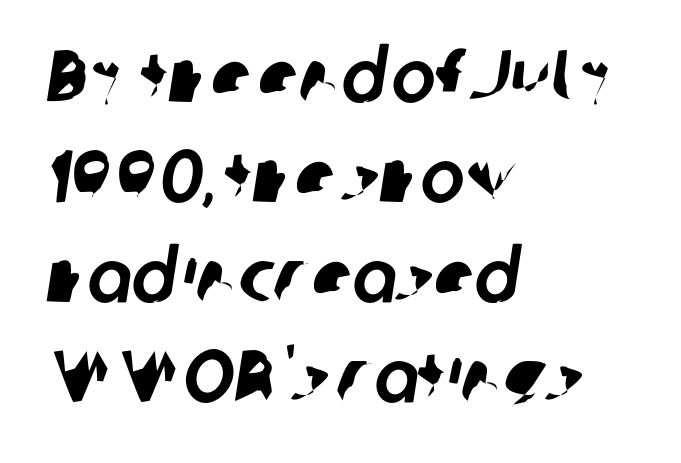
One-word summary of the alignment: left. A typesetter would call this zero additional tracking. The zone under the glyphs is completely vacant. Rows of type keep a routine distance in the vertical direction. This sample has the flowing, uneven cadence of proportional lettering. The font family rendered here belongs to the sans-serif group.
